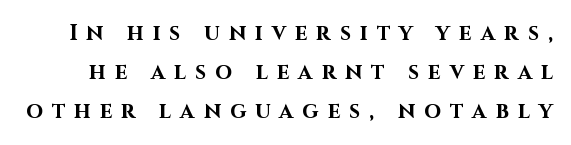
Characters remain perfectly vertical along every line. The passage shown has open, widely tracked lettering throughout. The space beneath each line is pristine and unruled. A dark, heavy texture on the line: the type is bold.
